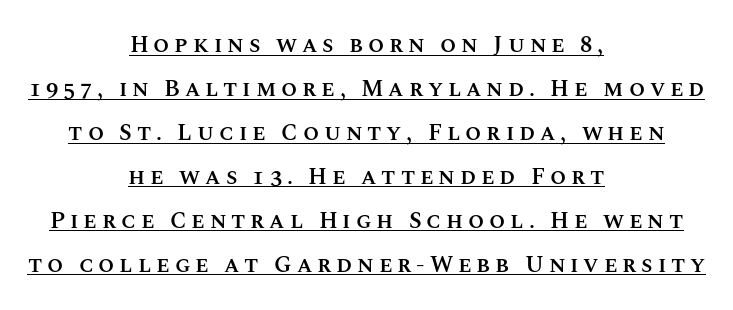
The image shows 23 px text type, upright; set centered, loose line spacing (1.91x), unusually wide letter spacing (+0.21 em), underlined.
